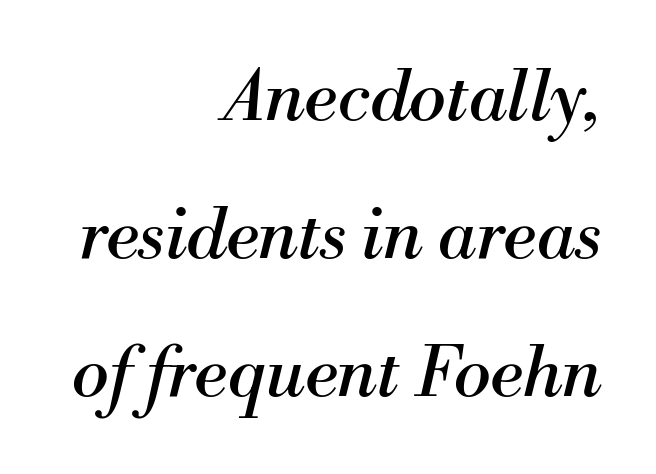
The image shows 70 px regular-weight serif type, italic (leaning right); set right-aligned, loose line spacing (1.97x), normal letter spacing, not underlined; medium stroke contrast and a small x-height.
